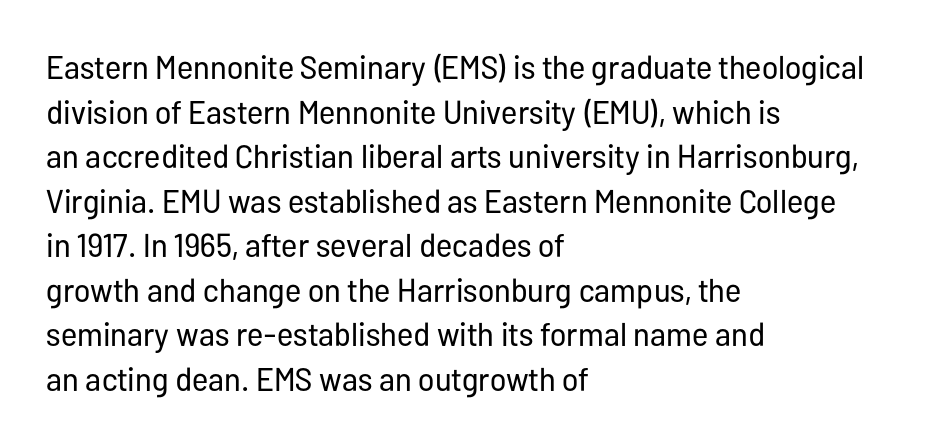
{"serif": "no", "italic": "no", "bold": "no", "weight": "regular", "width": "condensed", "stroke_contrast": "low", "x_height": "medium", "monospaced": "no", "underline": "no", "align": "left", "line_spacing": "normal", "line_spacing_ratio": 1.35, "letter_spacing": "normal", "letter_spacing_em": 0.0, "glyph_px": 33}
